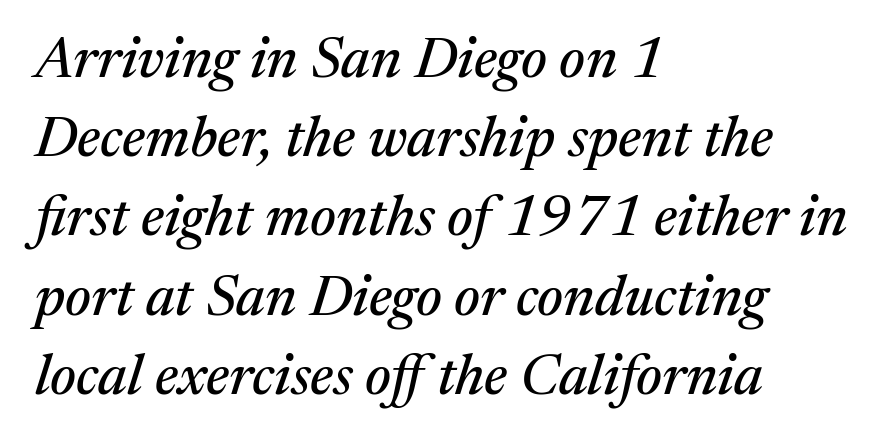
Q: Is the text italic (slanted)? A: Yes, it leans right by about 17 degrees.
Q: Is the typeface a serif or a sans-serif typeface? A: Serif.
Q: Is the text underlined? A: No.
Q: How is the paragraph aligned? A: Left-aligned.
Q: Is the spacing between letters normal or unusually wide? A: Normal.
Q: Is the spacing between lines tight, normal or loose? A: Normal.
Q: Width (condensed, normal, or wide)? A: Normal.
Q: Stroke contrast? A: Medium.
Q: x-height? A: Medium.
Q: Monospaced? A: No.
